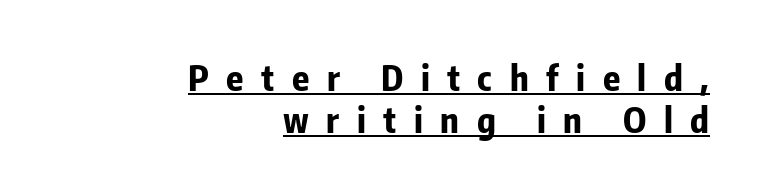
A flush-right, rag-left setting is used for this passage. Letter spacing: wide. Each letter keeps its own natural width here, so spacing adapts to shape. Is there an underline? Yes — a line sits under the letters. Look at the bottom of the vertical strokes: they stop flat, with no serifs. Students, this is bold: see how much ink each stroke carries.
